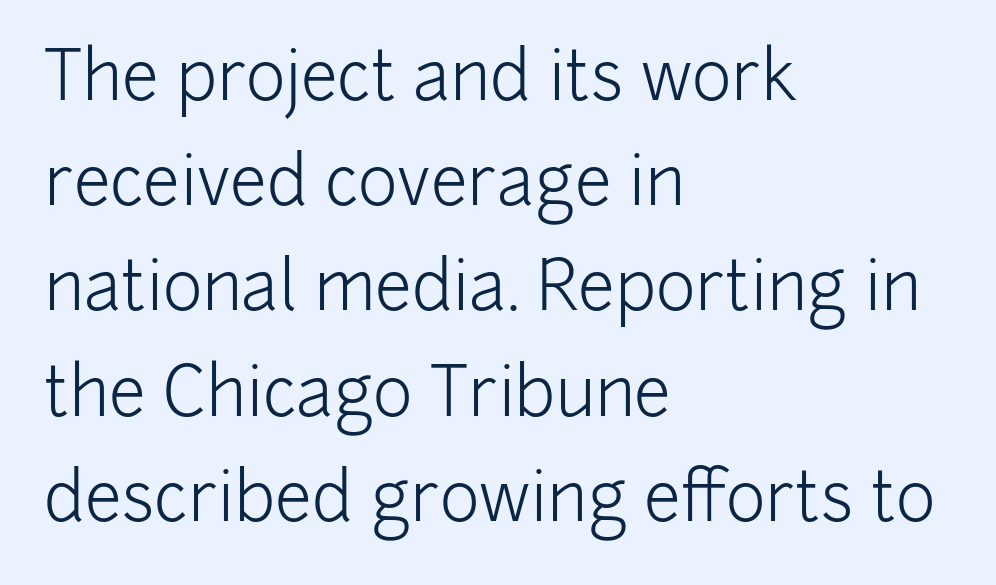
Line spacing here is normal. The passage shown is not bold in any degree. Every character sits straight up, as roman type does. The rendering anchors every line to the left-hand side.
